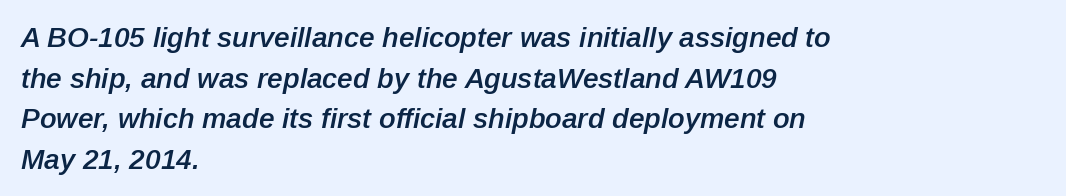
The image shows 28 px semibold type, italic (leaning right); set left-aligned, normal line spacing (1.45x), normal letter spacing, not underlined; low stroke contrast and a medium x-height.
